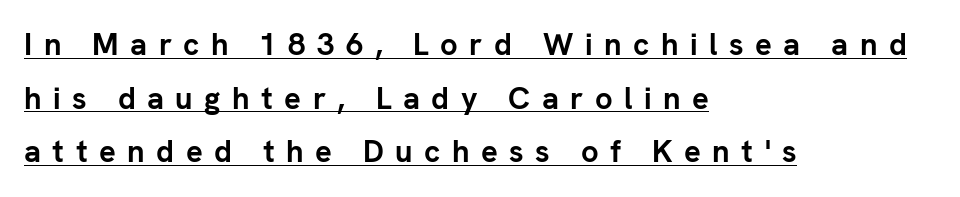
Q: Is the text bold? A: Yes.
Q: Is the text italic (slanted)? A: No, it is upright.
Q: Is the typeface a serif or a sans-serif typeface? A: Sans-serif.
Q: Is the text underlined? A: Yes.
Q: How is the paragraph aligned? A: Left-aligned.
Q: Is the spacing between letters normal or unusually wide? A: Unusually wide.
Q: Width (condensed, normal, or wide)? A: Normal.
Q: Stroke contrast? A: Low.
Q: x-height? A: Medium.
Q: Monospaced? A: No.
